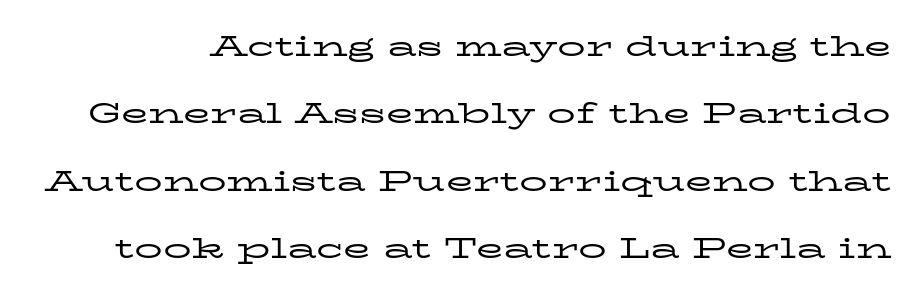
The image shows 28 px regular-weight, wide serif type, upright; set loose line spacing (2.41x), normal letter spacing, not underlined; low stroke contrast and a medium x-height.
